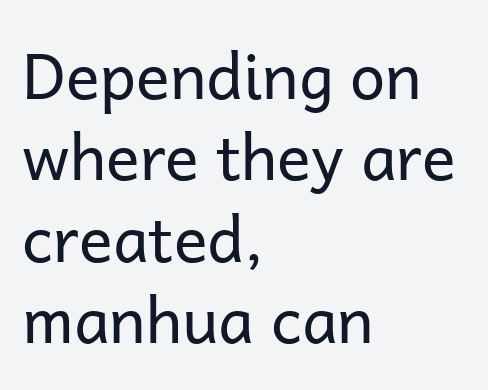
Q: Is the text bold? A: No.
Q: Is the text italic (slanted)? A: No, it is upright.
Q: Is the typeface a serif or a sans-serif typeface? A: Sans-serif.
Q: Is the text underlined? A: No.
Q: How is the paragraph aligned? A: Left-aligned.
Q: Is the spacing between letters normal or unusually wide? A: Normal.
Q: Is the spacing between lines tight, normal or loose? A: Normal.
Q: Width (condensed, normal, or wide)? A: Normal.
Q: Stroke contrast? A: Low.
Q: x-height? A: Medium.
Q: Monospaced? A: No.
